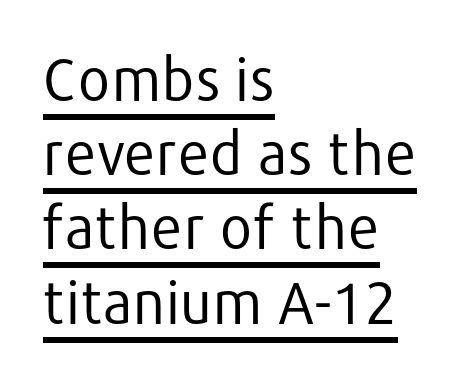
Q: Is the text bold? A: No.
Q: Is the text italic (slanted)? A: No, it is upright.
Q: Is the typeface a serif or a sans-serif typeface? A: Sans-serif.
Q: Is the text underlined? A: Yes.
Q: How is the paragraph aligned? A: Left-aligned.
Q: Is the spacing between letters normal or unusually wide? A: Normal.
Q: Is the spacing between lines tight, normal or loose? A: Normal.
Q: Width (condensed, normal, or wide)? A: Normal.
Q: Stroke contrast? A: Low.
Q: x-height? A: Medium.
Q: Monospaced? A: No.
